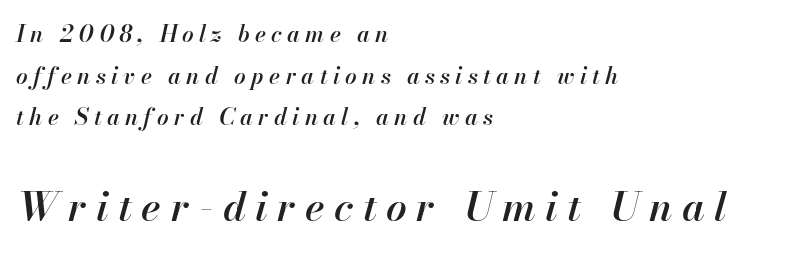
The image shows 41 px semibold type, italic (leaning right); set left-aligned, line spacing 1.81x, unusually wide letter spacing (+0.23 em), not underlined; the second (bottom) block is 1.78x larger; high stroke contrast and a small x-height.
